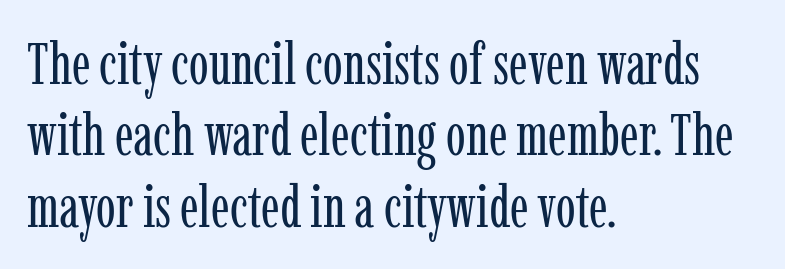
Q: Is the text bold? A: No.
Q: Is the text italic (slanted)? A: No, it is upright.
Q: Is the typeface a serif or a sans-serif typeface? A: Serif.
Q: Is the text underlined? A: No.
Q: How is the paragraph aligned? A: Left-aligned.
Q: Is the spacing between letters normal or unusually wide? A: Normal.
Q: Width (condensed, normal, or wide)? A: Condensed.
Q: Stroke contrast? A: Low.
Q: x-height? A: Medium.
Q: Monospaced? A: No.
